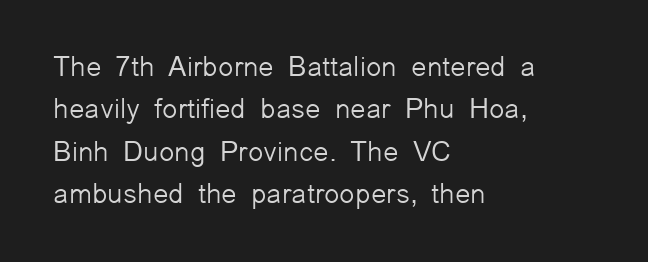
Q: Is the text bold? A: No.
Q: Is the text italic (slanted)? A: No, it is upright.
Q: Is the typeface a serif or a sans-serif typeface? A: Sans-serif.
Q: Is the text underlined? A: No.
Q: How is the paragraph aligned? A: Left-aligned.
Q: Is the spacing between letters normal or unusually wide? A: Normal.
Q: Is the spacing between lines tight, normal or loose? A: Normal.
Q: Width (condensed, normal, or wide)? A: Normal.
Q: Stroke contrast? A: Low.
Q: x-height? A: Medium.
Q: Monospaced? A: No.
